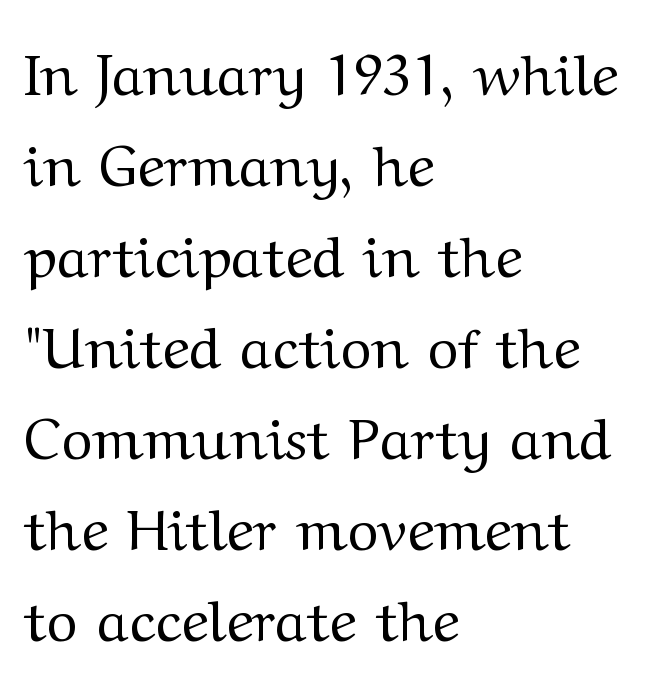
{"serif": "yes", "italic": "no", "bold": "no", "weight": "regular", "width": "wide", "stroke_contrast": "medium", "x_height": "medium", "monospaced": "no", "underline": "no", "align": "left", "line_spacing": "normal", "line_spacing_ratio": 1.57, "letter_spacing": "normal", "letter_spacing_em": 0.0, "glyph_px": 58}
